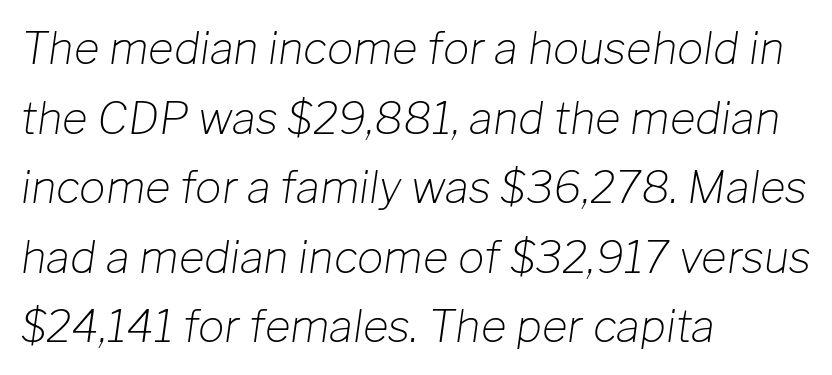
The space directly below the letters is spotless. You could not count columns in this text — the font is proportionally spaced. Tall strokes in this sample are angled rather than plumb. The weight tops out at a normal text grade. Which margin do the lines hug? The left one — the right edge is uneven.
